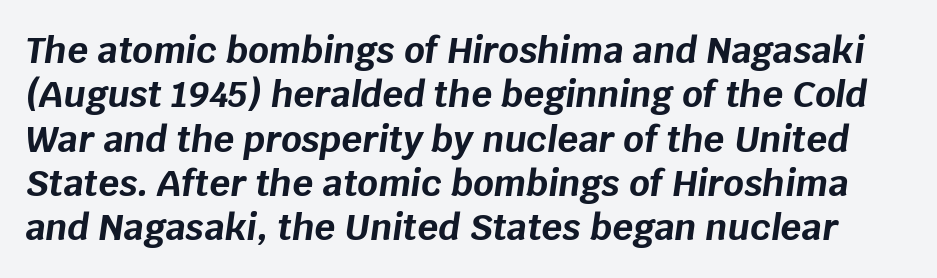
What weight is shown? A full bold with thick strokes. The lettering tilts uniformly, giving the passage an italic look. Here the designer chose a conventional face with non-uniform glyph widths. Default kerning and tracking; the words read as compact shapes. Each row of text sits above clean, open space.
